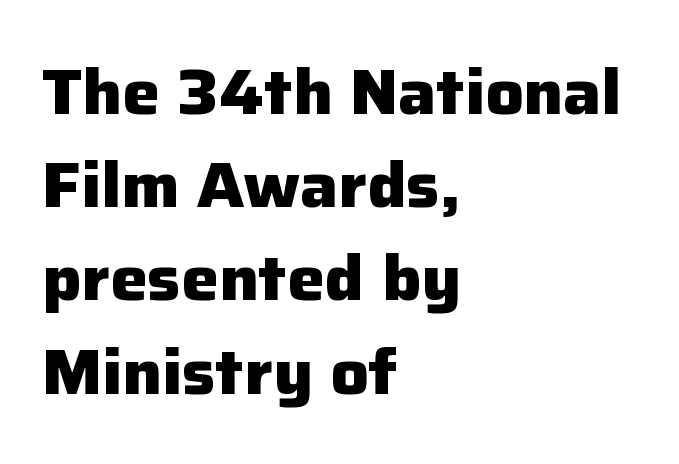
The image shows 63 px heavy sans-serif type, upright; set left-aligned, normal line spacing (1.48x), normal letter spacing, not underlined; low stroke contrast and a medium x-height.
